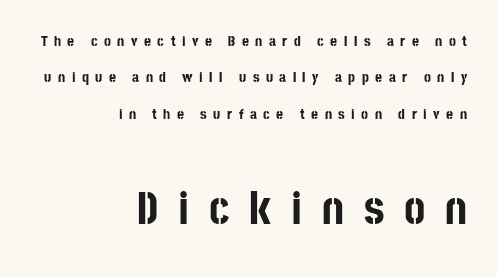
The image shows 46 px bold, condensed sans-serif type, upright; set right-aligned, loose line spacing (2.43x), unusually wide letter spacing (+0.43 em), not underlined; the second (bottom) block is 3.07x larger; low stroke contrast and a large x-height.
